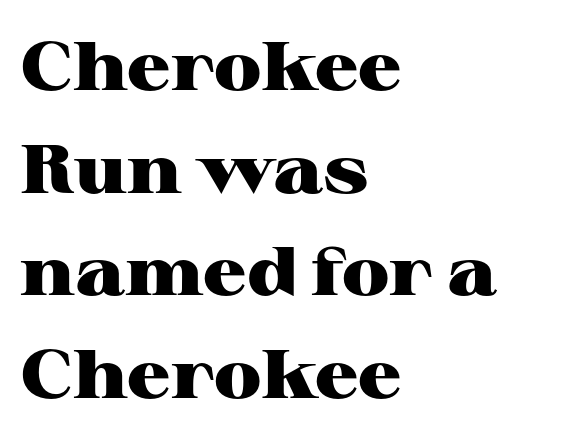
{"serif": "yes", "italic": "no", "bold": "yes", "weight": "heavy", "width": "wide", "stroke_contrast": "high", "x_height": "medium", "monospaced": "no", "underline": "no", "align": "left", "line_spacing": "normal", "line_spacing_ratio": 1.51, "letter_spacing": "normal", "letter_spacing_em": 0.0, "glyph_px": 68}
